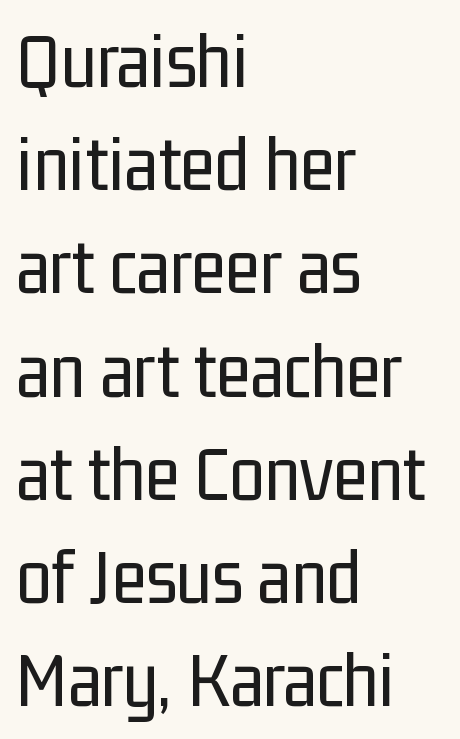
The image shows 80 px regular-weight, condensed sans-serif type, upright; set left-aligned, normal line spacing (1.29x), normal letter spacing, not underlined; low stroke contrast and a medium x-height.
